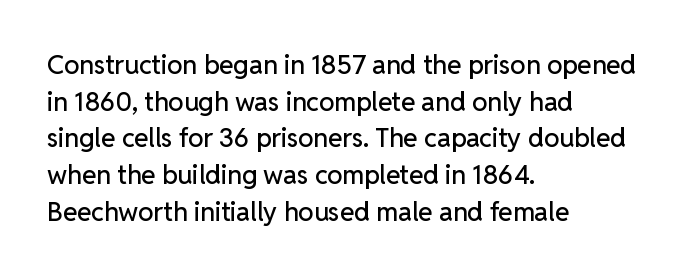
{"italic": "no", "underline": "no", "align": "left", "line_spacing": "normal", "line_spacing_ratio": 1.41, "letter_spacing": "normal", "letter_spacing_em": 0.0, "glyph_px": 26}
